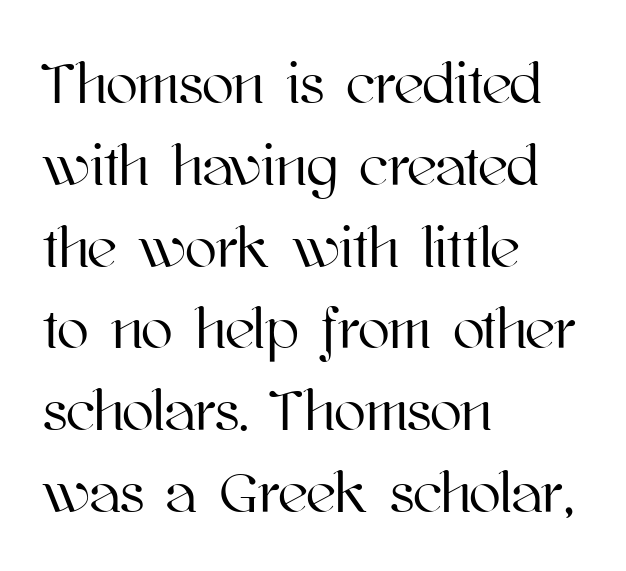
Line starts are locked; line ends wander. Ordinary non-slanted type is in use. No extra tracking has been applied to these lines. If you measured baseline to baseline, you'd find a middling distance.
